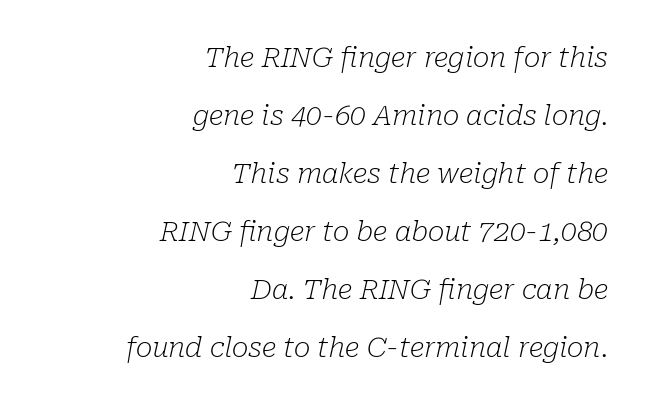
{"serif": "yes", "italic": "yes", "lean": "right", "slant_degrees": 10, "bold": "no", "weight": "light", "width": "normal", "stroke_contrast": "low", "x_height": "medium", "monospaced": "no", "underline": "no", "align": "right", "line_spacing": "loose", "line_spacing_ratio": 2.07, "letter_spacing": "normal", "letter_spacing_em": 0.0, "glyph_px": 28}
